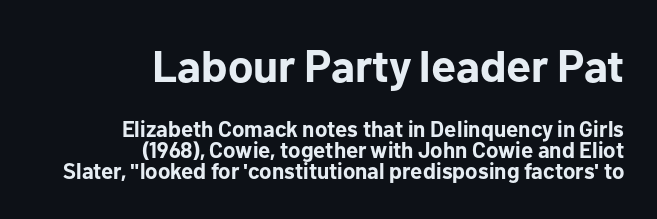
{"serif": "no", "italic": "no", "bold": "yes", "weight": "bold", "width": "normal", "stroke_contrast": "low", "x_height": "medium", "monospaced": "no", "underline": "no", "align": "right", "line_spacing": "tight", "line_spacing_ratio": 0.97, "letter_spacing": "normal", "letter_spacing_em": 0.0, "larger_block": "first", "size_ratio": 2.05, "glyph_px": 45}
